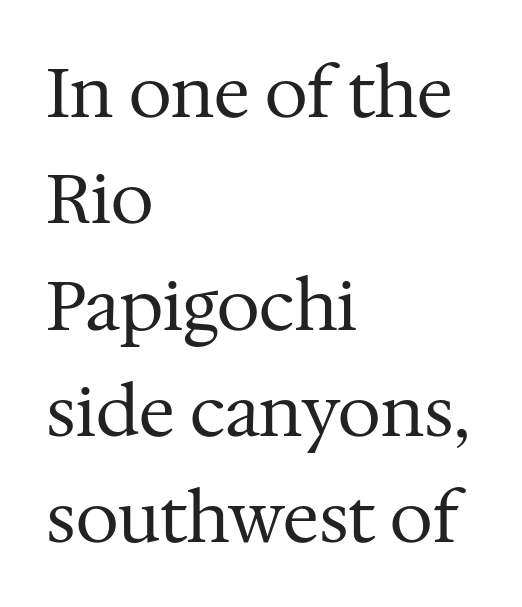
The image shows 69 px regular-weight serif type, upright; set left-aligned, normal line spacing (1.54x), normal letter spacing, not underlined; medium stroke contrast and a medium x-height.
